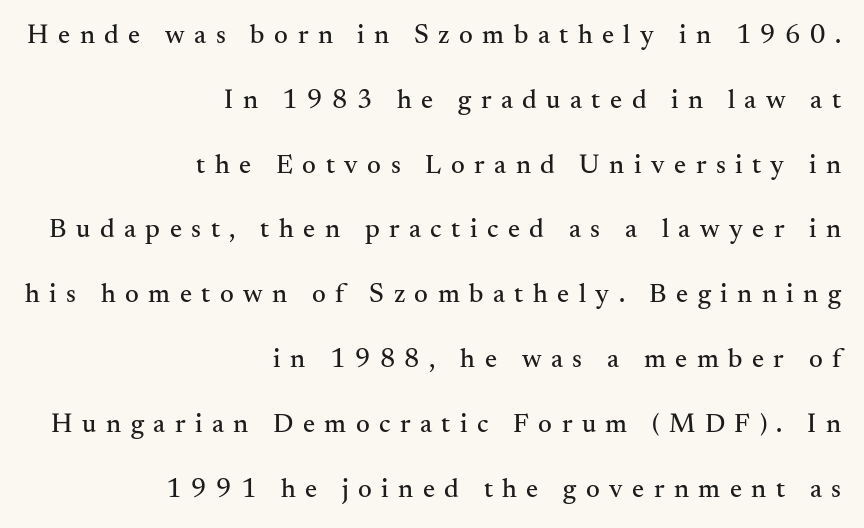
Horizontally, the lines are justified to the trailing edge only. Compared with typical paragraphs, the rows here are farther apart. The tracking jumps out immediately: characters are airy and widely separated. Underlining? Definitely not there. Posture: upright roman.
